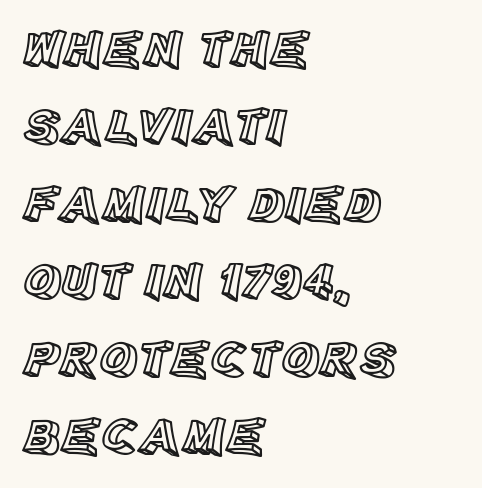
Q: Is the text italic (slanted)? A: Yes.
Q: Is the text underlined? A: No.
Q: How is the paragraph aligned? A: Left-aligned.
Q: Is the spacing between letters normal or unusually wide? A: Normal.
Q: Is the spacing between lines tight, normal or loose? A: Normal.
Q: Width (condensed, normal, or wide)? A: Normal.
Q: x-height? A: Large.
Q: Monospaced? A: No.
